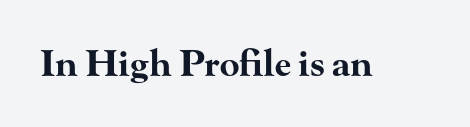
{"serif": "yes", "italic": "no", "bold": "yes", "weight": "bold", "width": "wide", "stroke_contrast": "high", "x_height": "small", "monospaced": "no", "underline": "no", "letter_spacing": "normal", "letter_spacing_em": 0.0, "glyph_px": 36}
